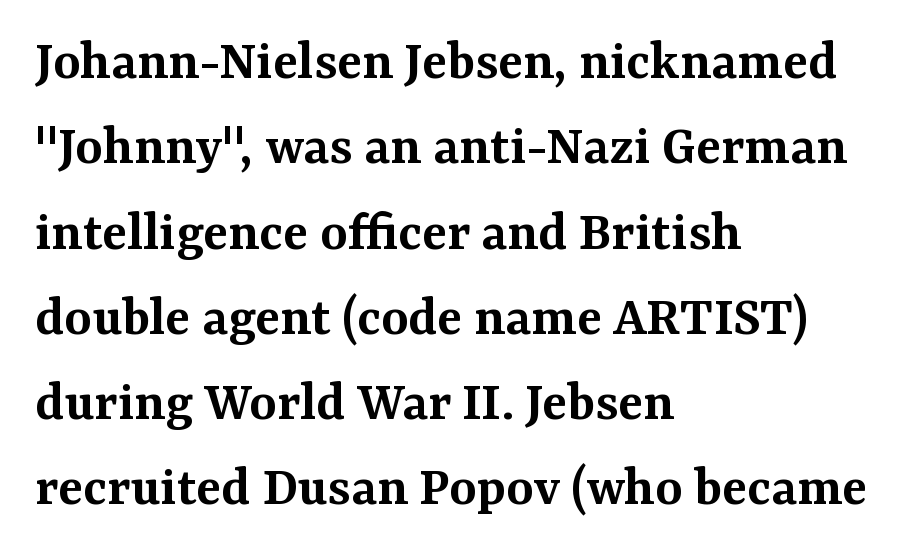
{"serif": "yes", "italic": "no", "bold": "semi", "weight": "semibold", "width": "normal", "stroke_contrast": "medium", "x_height": "medium", "monospaced": "no", "underline": "no", "align": "left", "line_spacing": "normal", "line_spacing_ratio": 1.47, "letter_spacing": "normal", "letter_spacing_em": 0.0, "glyph_px": 58}
